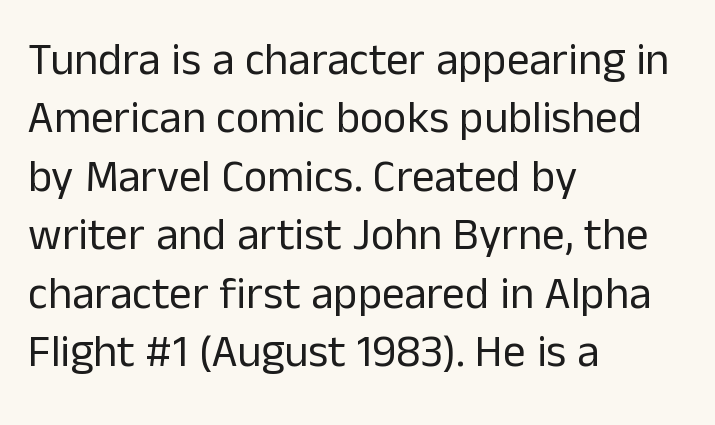
The image shows 45 px regular-weight sans-serif type, upright; set left-aligned, normal line spacing (1.3x), normal letter spacing, not underlined; low stroke contrast and a medium x-height.
